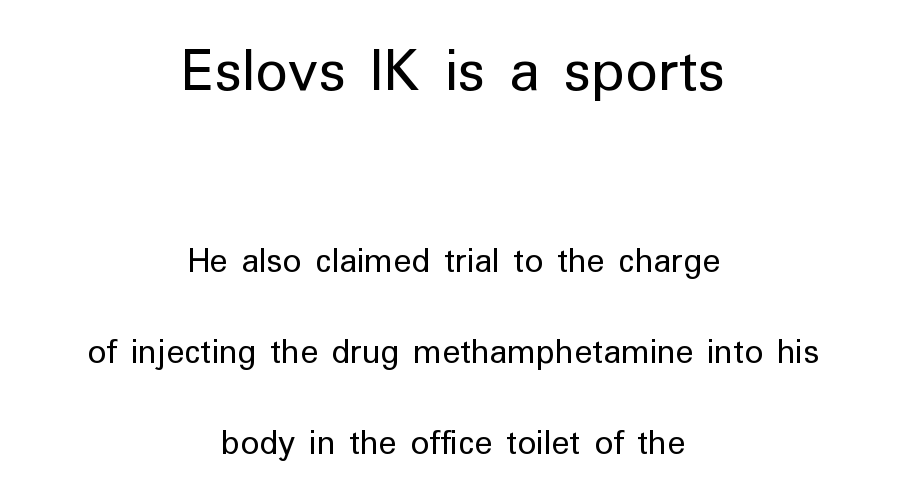
{"serif": "no", "italic": "no", "bold": "no", "weight": "regular", "width": "normal", "stroke_contrast": "low", "x_height": "medium", "monospaced": "no", "underline": "no", "align": "center", "line_spacing": "loose", "line_spacing_ratio": 2.46, "letter_spacing": "normal", "letter_spacing_em": 0.0, "larger_block": "first", "size_ratio": 1.73, "glyph_px": 64}
